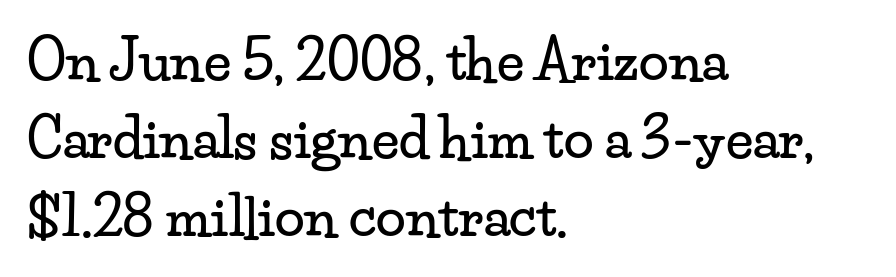
The image shows 54 px wide serif type, upright; set left-aligned, normal line spacing (1.44x), normal letter spacing, not underlined; low stroke contrast and a small x-height.
